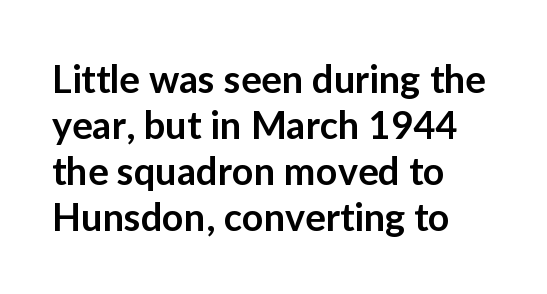
The image shows 38 px semibold sans-serif type, upright; set left-aligned, line spacing 1.21x, normal letter spacing, not underlined; low stroke contrast and a medium x-height.
